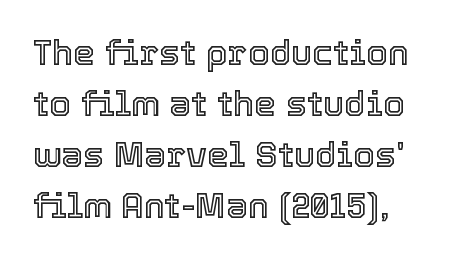
Observe the ordinary spacing: letters are neighbours, not strangers. This sample has the flowing, uneven cadence of proportional lettering. Glance below the letters and you will spot only blank space. All the whitespace from short lines collects on the right. Normally led — the rows are evenly, conventionally spaced. If you drew a line through each stem, it would be perfectly vertical.
